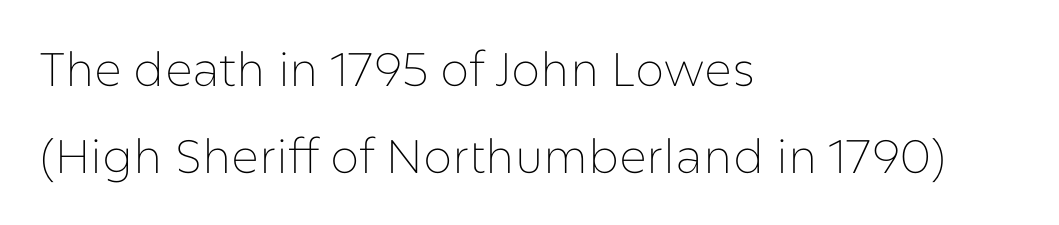
The image shows 47 px thin sans-serif type, upright; set left-aligned, line spacing 1.85x, normal letter spacing, not underlined; low stroke contrast and a medium x-height.
